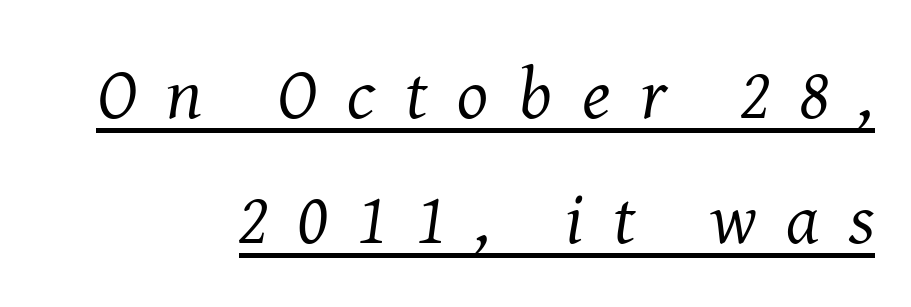
The image shows 73 px regular-weight serif type, italic (leaning right); set right-aligned, line spacing 1.71x, unusually wide letter spacing (+0.41 em), underlined; medium stroke contrast and a medium x-height.
